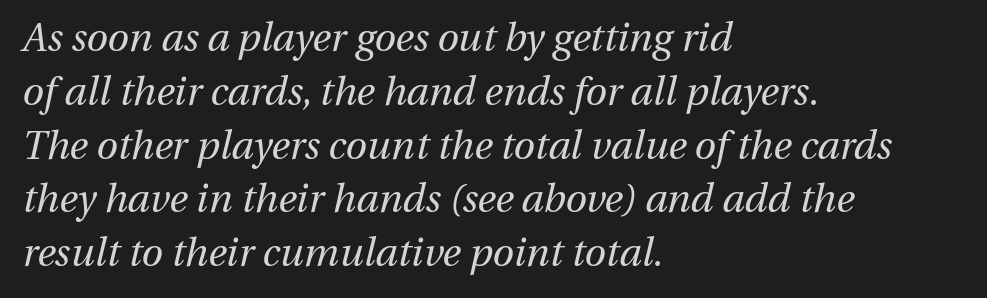
{"italic": "yes", "lean": "right", "slant_degrees": 13, "bold": "no", "weight": "regular", "width": "normal", "stroke_contrast": "medium", "x_height": "medium", "monospaced": "no", "underline": "no", "align": "left", "line_spacing": "normal", "line_spacing_ratio": 1.38, "letter_spacing": "normal", "letter_spacing_em": 0.0, "glyph_px": 39}
